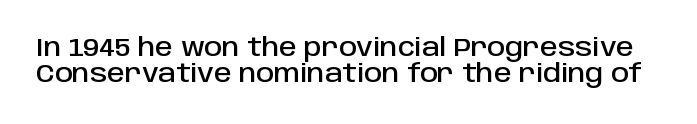
The image shows 25 px text type, upright; set tight line spacing (1.03x), normal letter spacing, not underlined.
